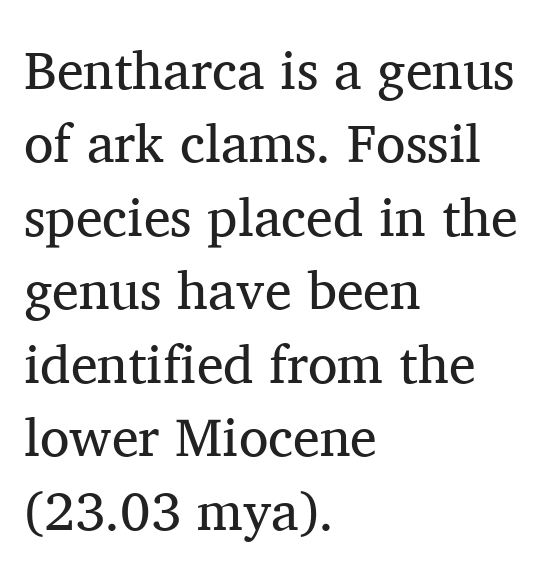
Check where the strokes stop: tiny serifs finish them off. Summary of vertical rhythm: regular, with standard interline spacing. Spacing between characters is what you'd get straight out of the box. Tall strokes in this sample are plumb rather than angled. The specimen omits any rule beneath the text block's lines. Summary of weight: not heavy and not bold.
